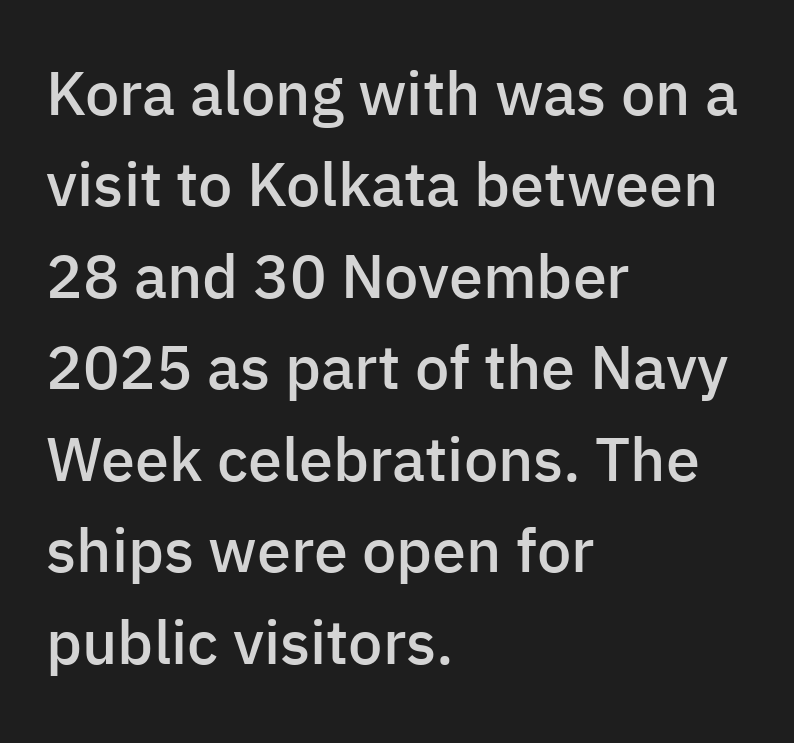
Q: Is the text bold? A: Semi-bold.
Q: Is the text italic (slanted)? A: No, it is upright.
Q: Is the typeface a serif or a sans-serif typeface? A: Sans-serif.
Q: Is the text underlined? A: No.
Q: How is the paragraph aligned? A: Left-aligned.
Q: Is the spacing between letters normal or unusually wide? A: Normal.
Q: Is the spacing between lines tight, normal or loose? A: Normal.
Q: Width (condensed, normal, or wide)? A: Normal.
Q: Stroke contrast? A: Low.
Q: x-height? A: Medium.
Q: Monospaced? A: No.
